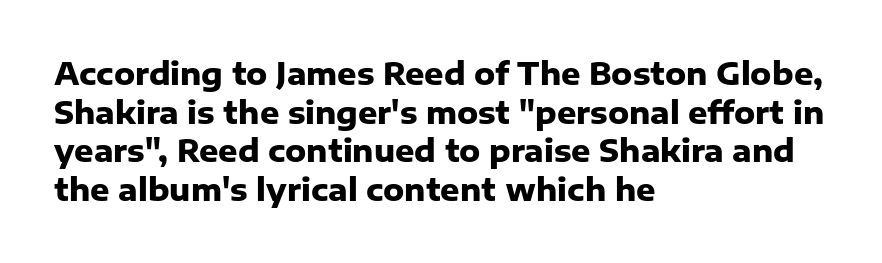
The image shows 30 px heavy sans-serif type, upright; set left-aligned, normal line spacing (1.29x), normal letter spacing, not underlined; low stroke contrast and a medium x-height.
